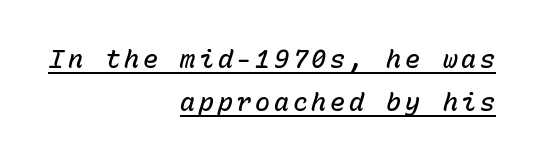
{"italic": "yes", "lean": "right", "slant_degrees": 15, "bold": "semi", "underline": "yes", "align": "right", "line_spacing_ratio": 1.72, "glyph_px": 25}
